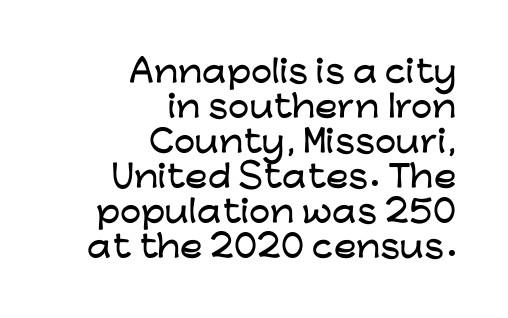
You could not count columns in this text — the font is proportionally spaced. Serifs: no, the terminals of the letterforms are clean. Does the copy run flush right? Yes — the right margin is perfectly even. How are the letters spaced? Ordinarily, with no added tracking.
